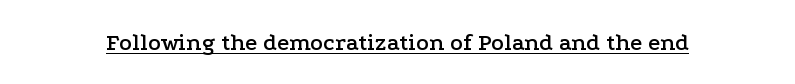
Q: Is the text italic (slanted)? A: No, it is upright.
Q: Is the text underlined? A: Yes.
Q: Is the spacing between letters normal or unusually wide? A: Normal.
